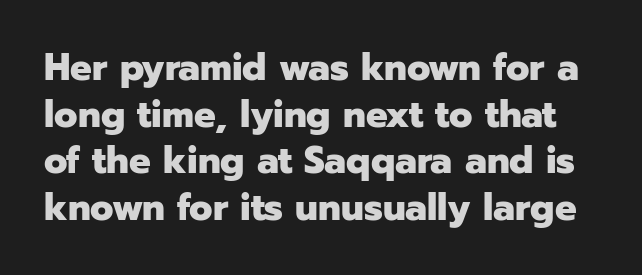
The image shows 38 px heavy sans-serif type, upright; set line spacing 1.23x, normal letter spacing, not underlined; low stroke contrast and a medium x-height.
